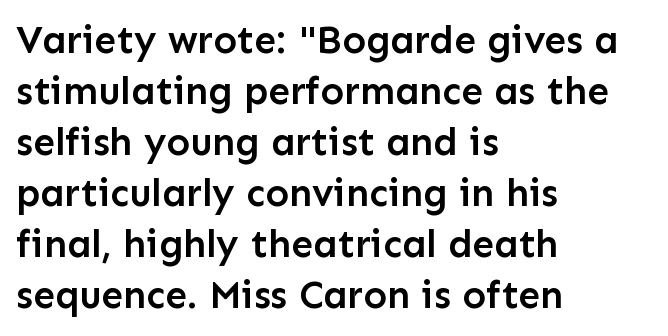
These lines are rendered in a variable-pitch font. Strokes here are thickened, but only to semibold level. Inter-character spacing is left at the font's built-in metrics. The designer left line spacing at the default.
